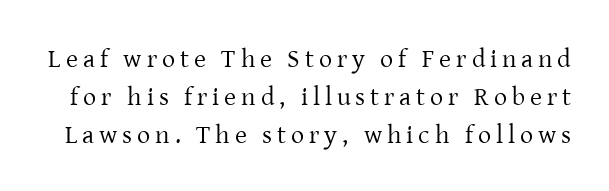
A quiet, ordinary-to-light weight characterises the typeface. This is roman type, the default non-slanted kind. Summary of vertical rhythm: regular, with standard interline spacing. Nobody drew a line under any word here.
